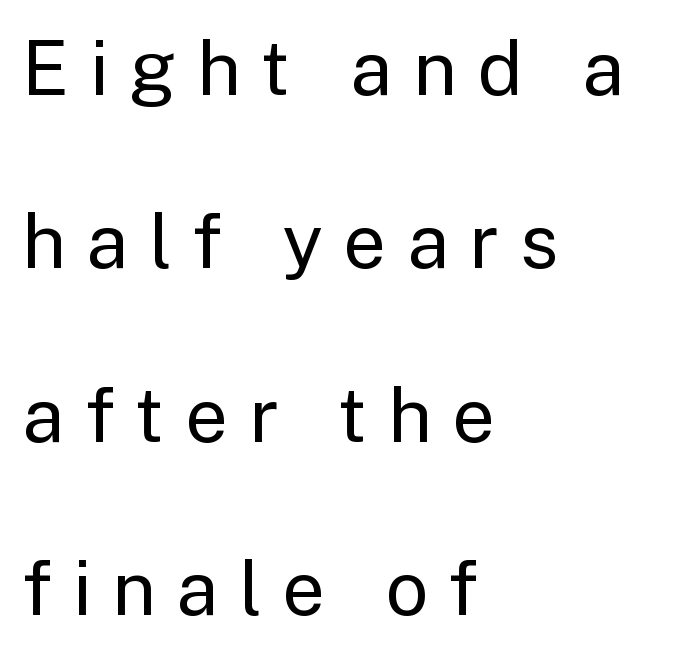
{"serif": "no", "italic": "no", "bold": "no", "weight": "regular", "width": "normal", "stroke_contrast": "low", "x_height": "medium", "monospaced": "no", "underline": "no", "align": "left", "line_spacing": "loose", "line_spacing_ratio": 2.28, "letter_spacing": "wide", "letter_spacing_em": 0.27, "glyph_px": 76}
